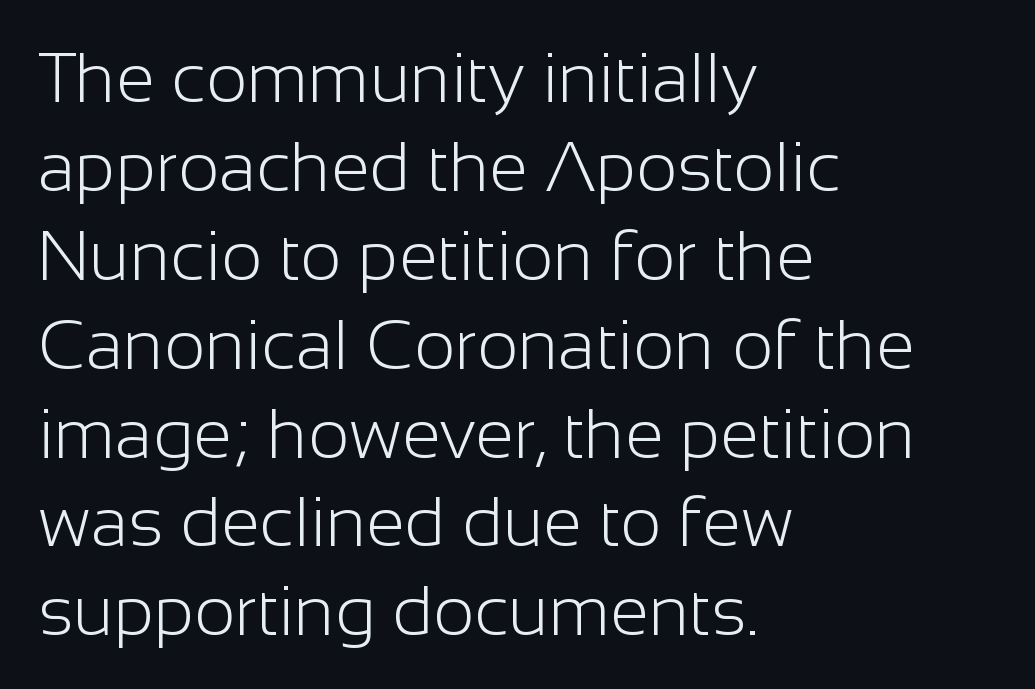
The image shows 70 px light sans-serif type, upright; set left-aligned, normal line spacing (1.27x), normal letter spacing, not underlined; low stroke contrast and a medium x-height.
